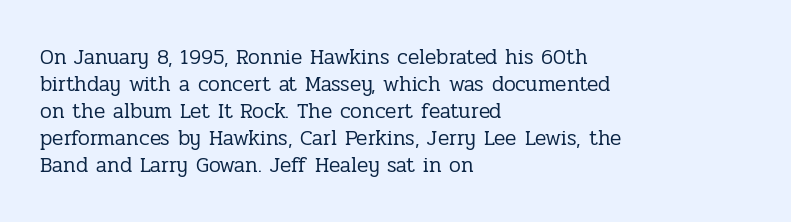
{"italic": "no", "bold": "no", "underline": "no", "align": "left", "line_spacing": "normal", "line_spacing_ratio": 1.28, "letter_spacing": "normal", "letter_spacing_em": 0.0, "glyph_px": 21}
